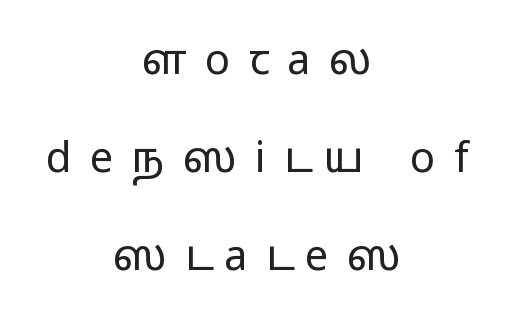
Q: Is the text bold? A: No.
Q: Is the text italic (slanted)? A: No, it is upright.
Q: Is the typeface a serif or a sans-serif typeface? A: Sans-serif.
Q: Is the text underlined? A: No.
Q: How is the paragraph aligned? A: Centered.
Q: Is the spacing between letters normal or unusually wide? A: Unusually wide.
Q: Is the spacing between lines tight, normal or loose? A: Loose.
Q: Width (condensed, normal, or wide)? A: Wide.
Q: Stroke contrast? A: Low.
Q: x-height? A: Medium.
Q: Monospaced? A: No.
